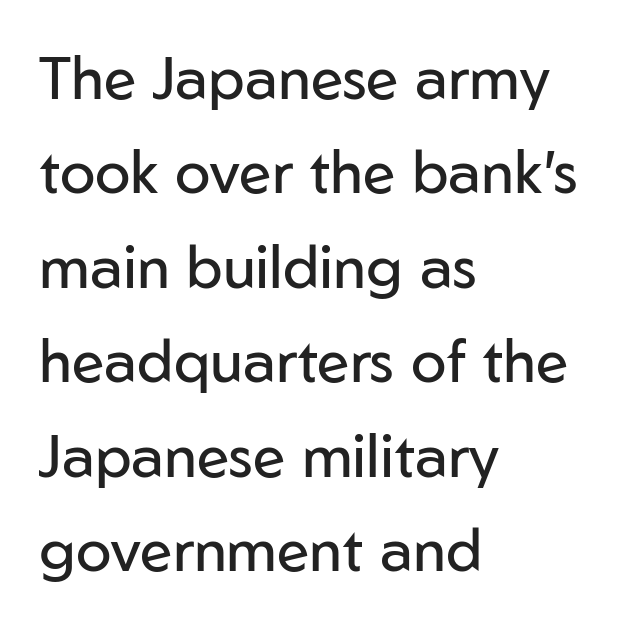
No feet cap the strokes, marking this as sans-serif type. No italicization has been applied; the sample stays upright. How are the letters spaced? Ordinarily, with no added tracking. A classic flush-left, rag-right setting is used for this passage. The glyphs are unaccompanied by any horizontal stroke below them. The characters are drawn with everyday or finer stroke widths.
